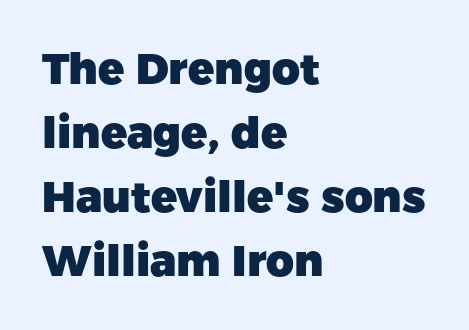
The letters stand straight up with perfectly vertical stems. The sample has been set heavy, in full bold. Here the glyphs are tracked normally, forming tight word shapes. Descenders hang freely into open space.
